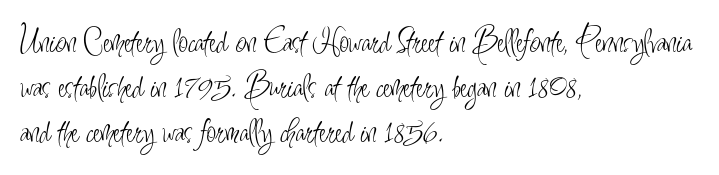
The image shows 35 px light, condensed sans-serif type; set left-aligned, normal line spacing (1.28x), normal letter spacing, not underlined; low stroke contrast and a small x-height.
